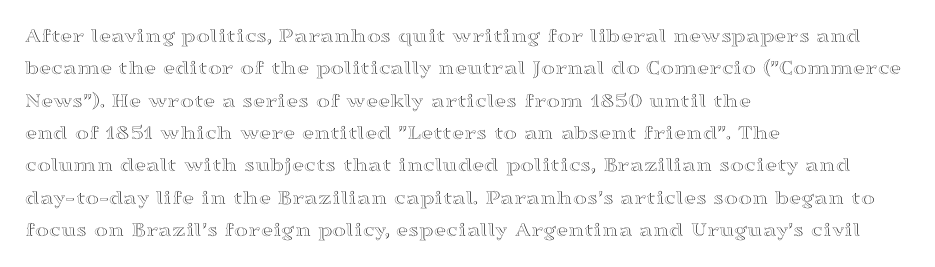
Glyph-to-glyph distance matches everyday printed text. Upright lettering throughout. Notice how descenders clear the ascenders below comfortably — that's standard leading. The strip under each line holds only bare page. Layout note: lines flush left.
